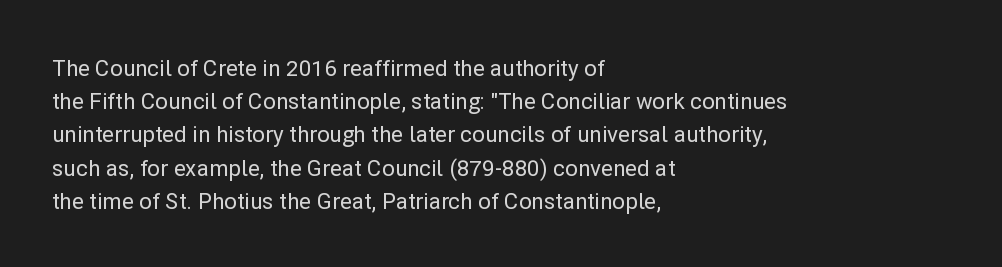
{"italic": "no", "underline": "no", "align": "left", "line_spacing": "normal", "line_spacing_ratio": 1.51, "letter_spacing": "normal", "letter_spacing_em": 0.0, "glyph_px": 22}
